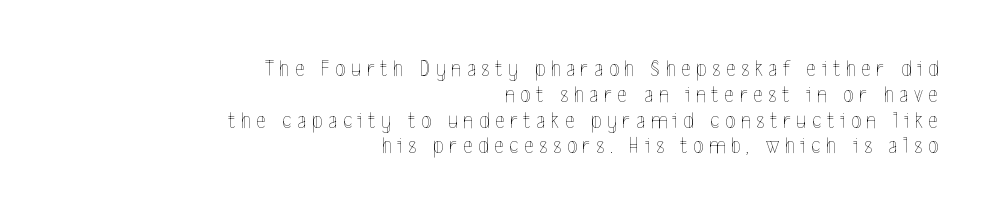
Q: Is the text bold? A: No.
Q: Is the text italic (slanted)? A: No, it is upright.
Q: Is the text underlined? A: No.
Q: How is the paragraph aligned? A: Right-aligned.
Q: Is the spacing between letters normal or unusually wide? A: Unusually wide.
Q: Is the spacing between lines tight, normal or loose? A: Tight.
